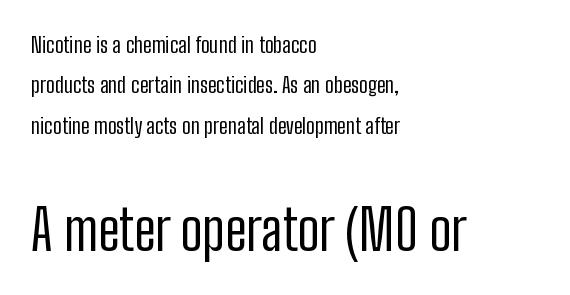
Q: Is the text bold? A: No.
Q: Is the text italic (slanted)? A: No, it is upright.
Q: Is the typeface a serif or a sans-serif typeface? A: Sans-serif.
Q: Is the text underlined? A: No.
Q: How is the paragraph aligned? A: Left-aligned.
Q: Is the spacing between letters normal or unusually wide? A: Normal.
Q: Which block of text is set in a larger size, the first (top) or the second (bottom)? A: The second (bottom) one.
Q: Width (condensed, normal, or wide)? A: Condensed.
Q: Stroke contrast? A: Low.
Q: x-height? A: Medium.
Q: Monospaced? A: No.
